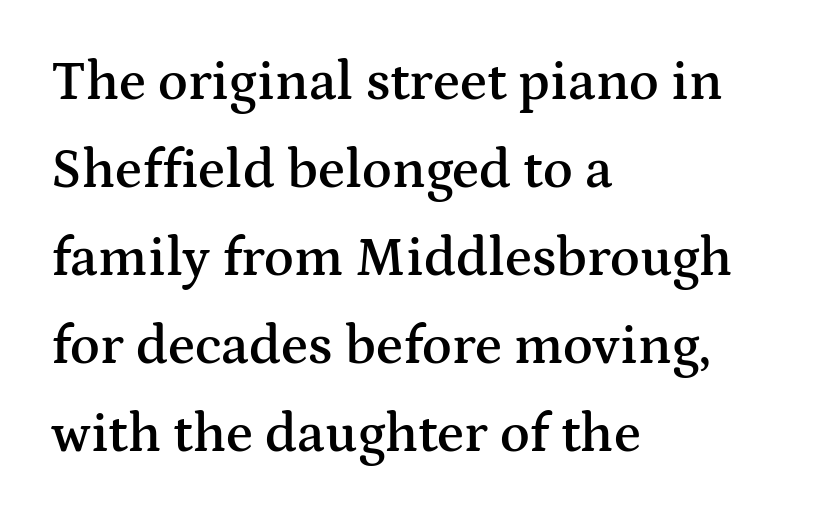
Q: Is the text bold? A: Semi-bold.
Q: Is the text italic (slanted)? A: No, it is upright.
Q: Is the typeface a serif or a sans-serif typeface? A: Serif.
Q: Is the text underlined? A: No.
Q: How is the paragraph aligned? A: Left-aligned.
Q: Is the spacing between letters normal or unusually wide? A: Normal.
Q: Is the spacing between lines tight, normal or loose? A: Normal.
Q: Width (condensed, normal, or wide)? A: Wide.
Q: Stroke contrast? A: Medium.
Q: x-height? A: Medium.
Q: Monospaced? A: No.
